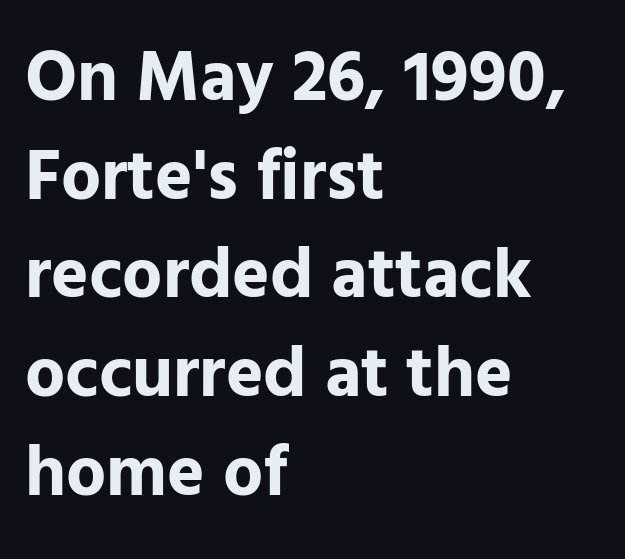
{"serif": "no", "italic": "no", "bold": "yes", "weight": "bold", "width": "normal", "stroke_contrast": "low", "x_height": "medium", "monospaced": "no", "underline": "no", "align": "left", "line_spacing": "normal", "line_spacing_ratio": 1.39, "letter_spacing": "normal", "letter_spacing_em": 0.0, "glyph_px": 71}
